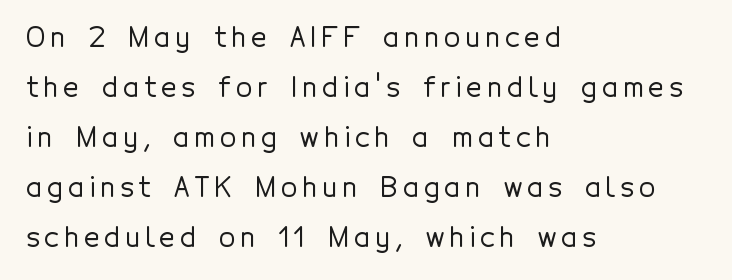
The image shows 27 px text type, upright; set left-aligned, line spacing 1.85x, not underlined.
